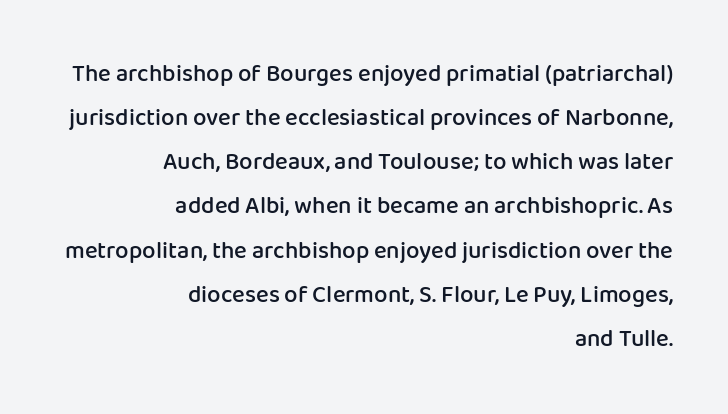
The image shows 24 px text type, upright; set right-aligned, line spacing 1.84x, normal letter spacing, not underlined.
